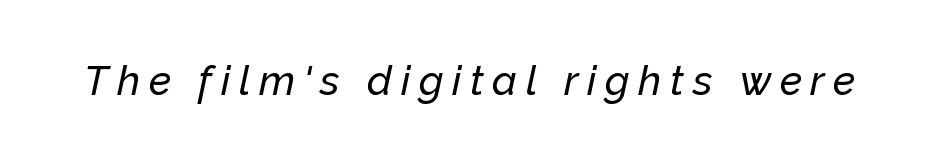
Q: Is the text italic (slanted)? A: Yes, it leans right by about 12 degrees.
Q: Is the text underlined? A: No.
Q: Is the spacing between letters normal or unusually wide? A: Unusually wide.
Q: Width (condensed, normal, or wide)? A: Normal.
Q: Stroke contrast? A: Low.
Q: x-height? A: Medium.
Q: Monospaced? A: No.
